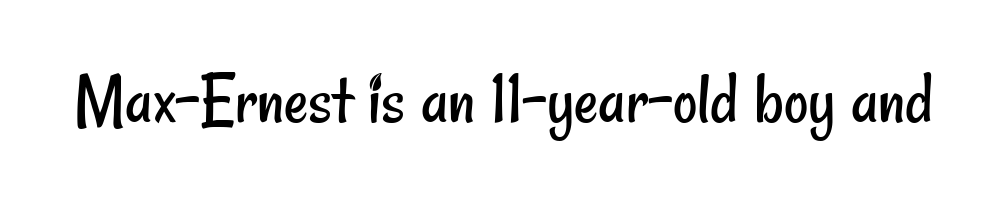
The image shows 75 px regular-weight, condensed sans-serif type; set normal letter spacing, not underlined; low stroke contrast and a small x-height.
